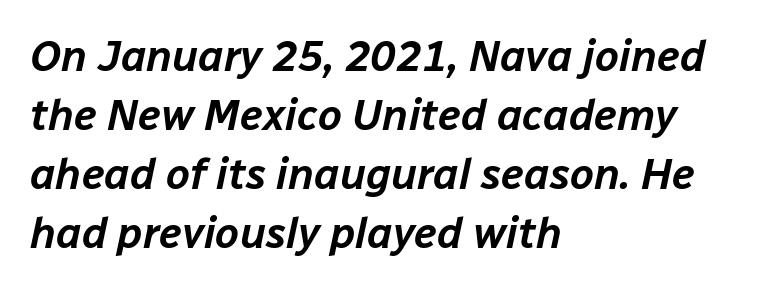
{"italic": "yes", "lean": "right", "slant_degrees": 12, "width": "normal", "stroke_contrast": "low", "x_height": "medium", "monospaced": "no", "underline": "no", "align": "left", "line_spacing": "normal", "line_spacing_ratio": 1.37, "letter_spacing": "normal", "letter_spacing_em": 0.0, "glyph_px": 43}
